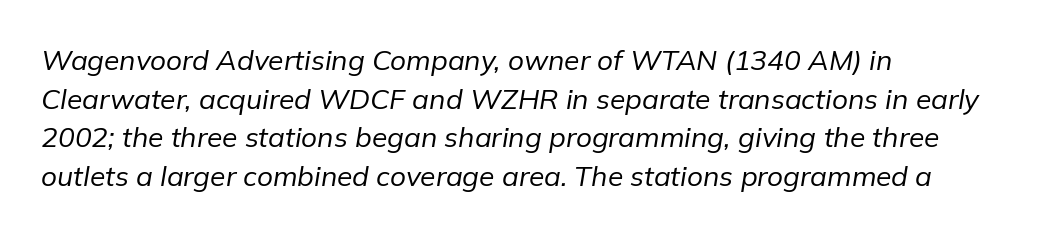
Q: Is the text bold? A: No.
Q: Is the text italic (slanted)? A: Yes, it leans right by about 9 degrees.
Q: Is the text underlined? A: No.
Q: How is the paragraph aligned? A: Left-aligned.
Q: Is the spacing between letters normal or unusually wide? A: Normal.
Q: Is the spacing between lines tight, normal or loose? A: Normal.
Q: Width (condensed, normal, or wide)? A: Normal.
Q: Stroke contrast? A: Low.
Q: x-height? A: Medium.
Q: Monospaced? A: No.
